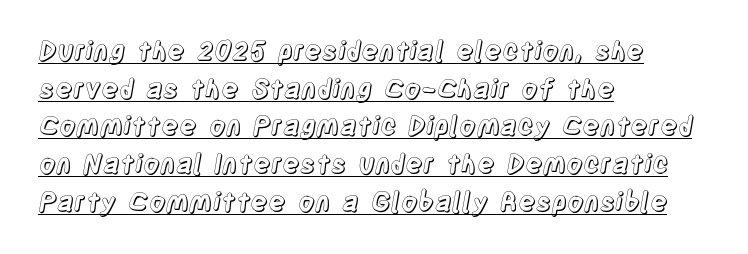
The image shows 26 px text type; set left-aligned, normal line spacing (1.45x), normal letter spacing, underlined.
